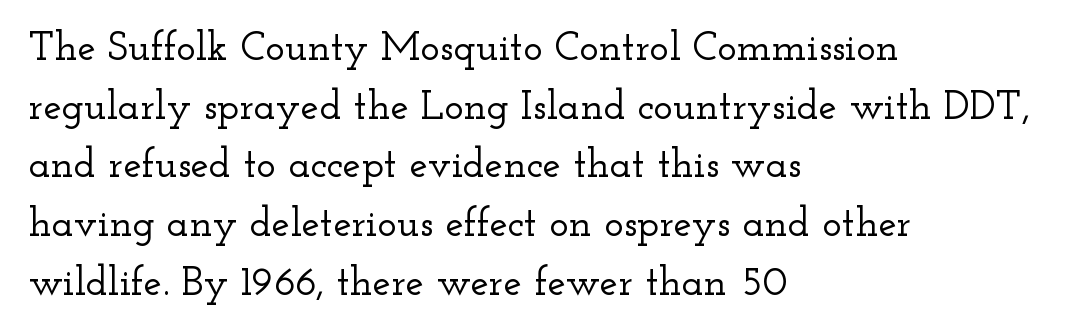
{"serif": "yes", "italic": "no", "width": "wide", "stroke_contrast": "low", "x_height": "small", "monospaced": "no", "underline": "no", "align": "left", "line_spacing": "normal", "line_spacing_ratio": 1.43, "letter_spacing": "normal", "letter_spacing_em": 0.0, "glyph_px": 41}
